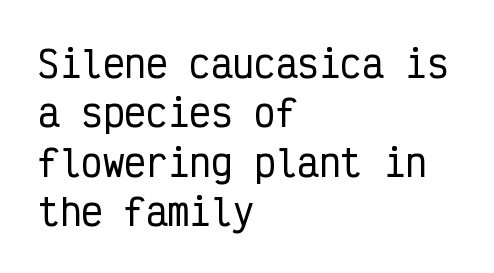
The passage shown has conventional tracking throughout. The text was rendered using a sans face with plain stroke endings. The glyphs are unaccompanied by any horizontal stroke below them. Horizontal bands of white between lines are of average thickness. Think of a typewriter: that constant character pitch is what you see here. Compared with a centered layout, this one pins lines to the left instead.
